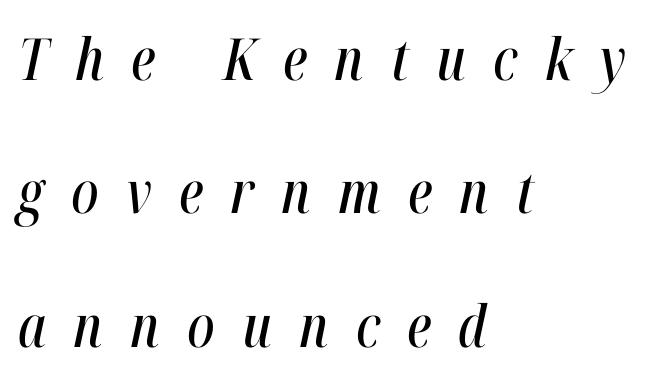
The image shows 58 px condensed type, italic (leaning right); set left-aligned, loose line spacing (2.3x), unusually wide letter spacing (+0.47 em), not underlined; high stroke contrast and a medium x-height.
